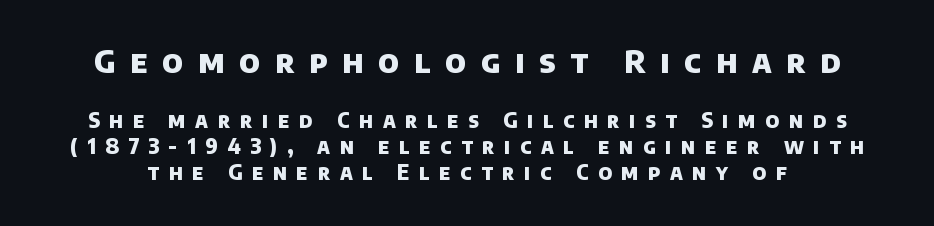
The image shows 32 px heavy sans-serif type; set normal line spacing (1.25x), unusually wide letter spacing (+0.46 em), not underlined; the first (top) block is 1.52x larger; low stroke contrast and a large x-height.
